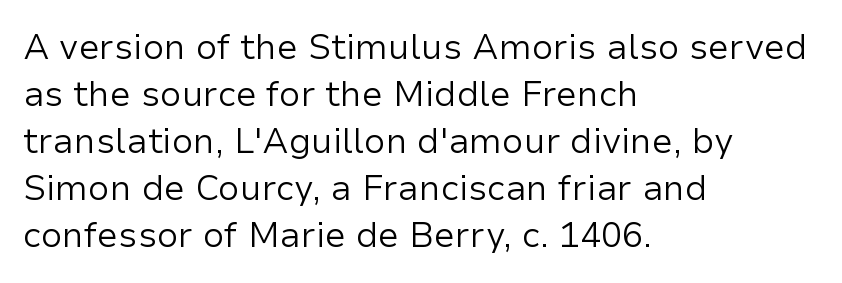
Q: Is the text bold? A: No.
Q: Is the text italic (slanted)? A: No, it is upright.
Q: Is the typeface a serif or a sans-serif typeface? A: Sans-serif.
Q: Is the text underlined? A: No.
Q: How is the paragraph aligned? A: Left-aligned.
Q: Is the spacing between letters normal or unusually wide? A: Normal.
Q: Is the spacing between lines tight, normal or loose? A: Normal.
Q: Width (condensed, normal, or wide)? A: Normal.
Q: Stroke contrast? A: Low.
Q: x-height? A: Medium.
Q: Monospaced? A: No.
